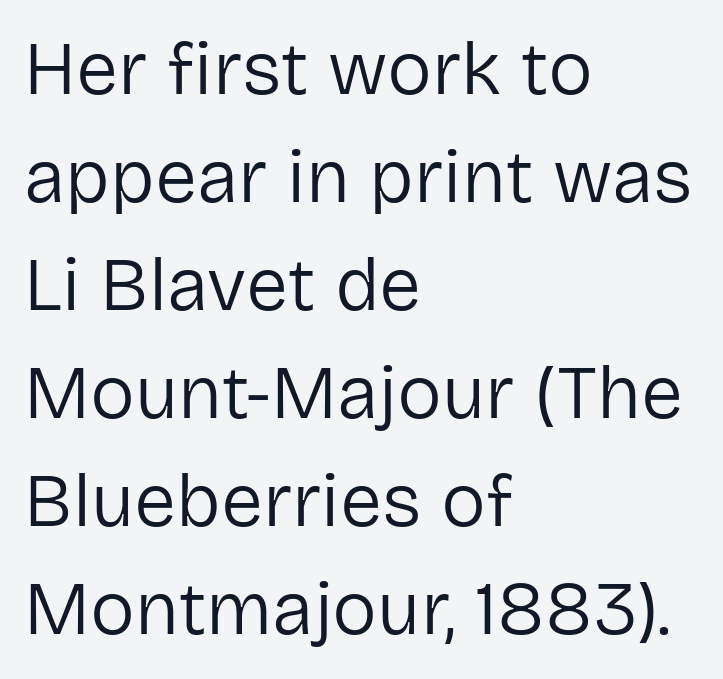
The image shows 75 px regular-weight sans-serif type, upright; set left-aligned, normal line spacing (1.44x), normal letter spacing, not underlined; low stroke contrast and a medium x-height.
